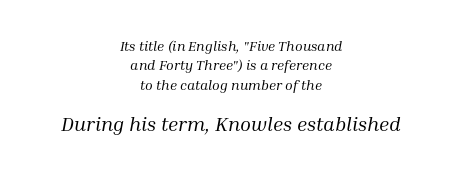
The image shows 20 px text type, italic (leaning right); set centered, normal line spacing (1.38x), normal letter spacing, not underlined; the second (bottom) block is 1.43x larger.
